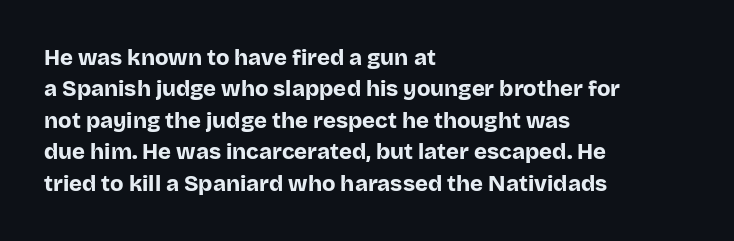
Q: Is the text bold? A: Yes.
Q: Is the text italic (slanted)? A: No, it is upright.
Q: Is the text underlined? A: No.
Q: How is the paragraph aligned? A: Left-aligned.
Q: Is the spacing between letters normal or unusually wide? A: Normal.
Q: Is the spacing between lines tight, normal or loose? A: Normal.
